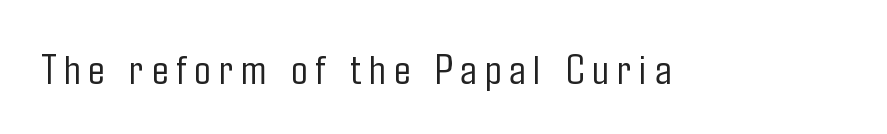
The image shows 43 px light, condensed sans-serif type, upright; set not underlined; low stroke contrast and a medium x-height.
